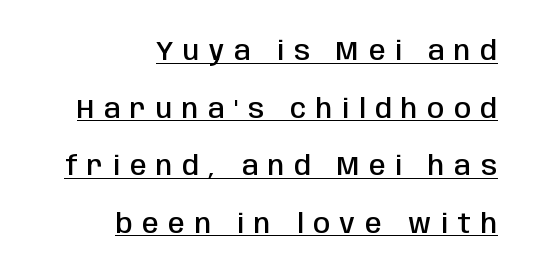
Q: Is the text bold? A: Semi-bold.
Q: Is the text italic (slanted)? A: No, it is upright.
Q: Is the text underlined? A: Yes.
Q: How is the paragraph aligned? A: Right-aligned.
Q: Is the spacing between letters normal or unusually wide? A: Unusually wide.
Q: Is the spacing between lines tight, normal or loose? A: Loose.
